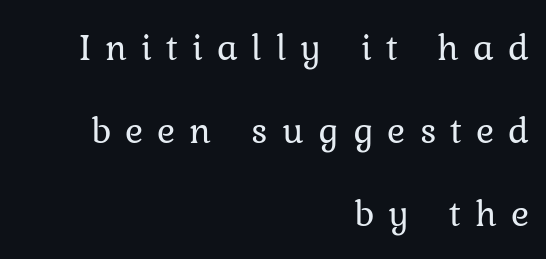
Q: Is the text bold? A: No.
Q: Is the text italic (slanted)? A: No, it is upright.
Q: Is the text underlined? A: No.
Q: How is the paragraph aligned? A: Right-aligned.
Q: Is the spacing between letters normal or unusually wide? A: Unusually wide.
Q: Is the spacing between lines tight, normal or loose? A: Loose.
Q: Width (condensed, normal, or wide)? A: Normal.
Q: Stroke contrast? A: Low.
Q: x-height? A: Medium.
Q: Monospaced? A: No.
